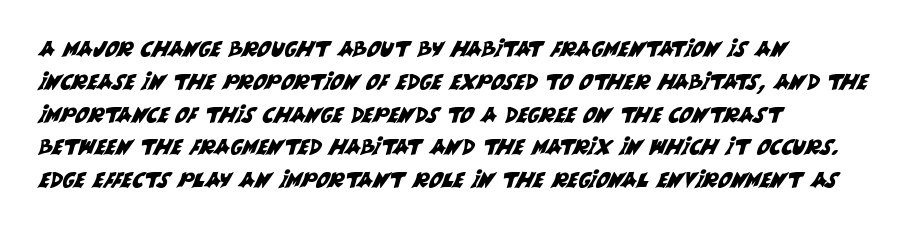
{"underline": "no", "align": "left", "line_spacing": "normal", "line_spacing_ratio": 1.56, "letter_spacing": "normal", "letter_spacing_em": 0.0, "glyph_px": 21}
